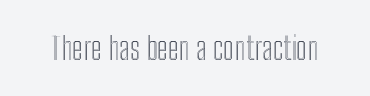
The image shows 31 px condensed type, upright; set normal letter spacing, not underlined; a medium x-height.
